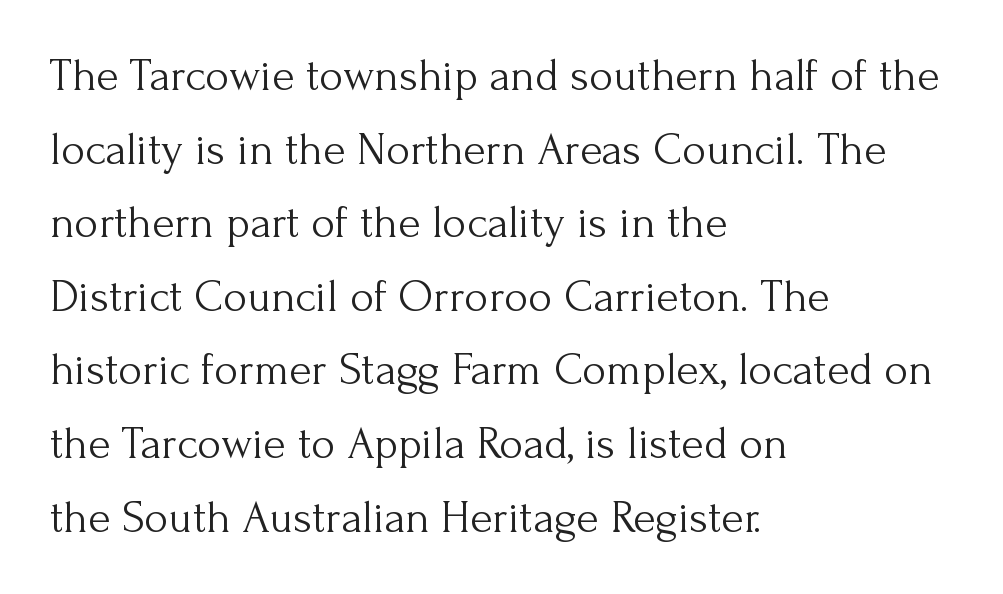
This reads as an unemphasized weight, regular at the heaviest. Words appear dense and cohesive because spacing is normal. Typeset ragged right — the left edge is the straight one. This is serif lettering, the kind often seen in printed books. Underline: absent.
